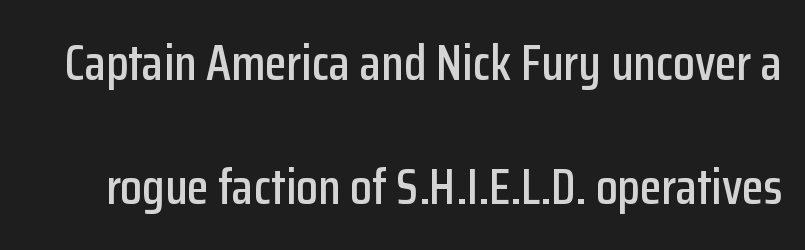
{"serif": "no", "italic": "no", "width": "condensed", "stroke_contrast": "low", "x_height": "medium", "monospaced": "no", "underline": "no", "line_spacing": "loose", "line_spacing_ratio": 2.49, "letter_spacing": "normal", "letter_spacing_em": 0.0, "glyph_px": 50}
